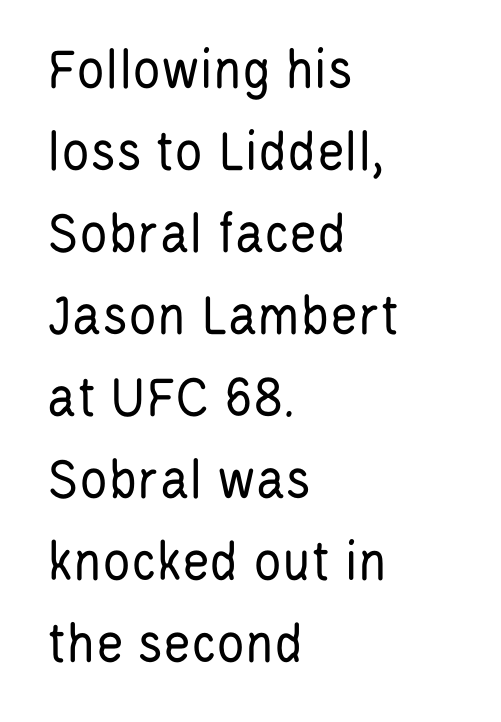
Q: Is the text bold? A: No.
Q: Is the text italic (slanted)? A: No, it is upright.
Q: Is the typeface a serif or a sans-serif typeface? A: Sans-serif.
Q: Is the text underlined? A: No.
Q: How is the paragraph aligned? A: Left-aligned.
Q: Is the spacing between letters normal or unusually wide? A: Normal.
Q: Is the spacing between lines tight, normal or loose? A: Normal.
Q: Width (condensed, normal, or wide)? A: Condensed.
Q: Stroke contrast? A: Low.
Q: x-height? A: Large.
Q: Monospaced? A: No.
